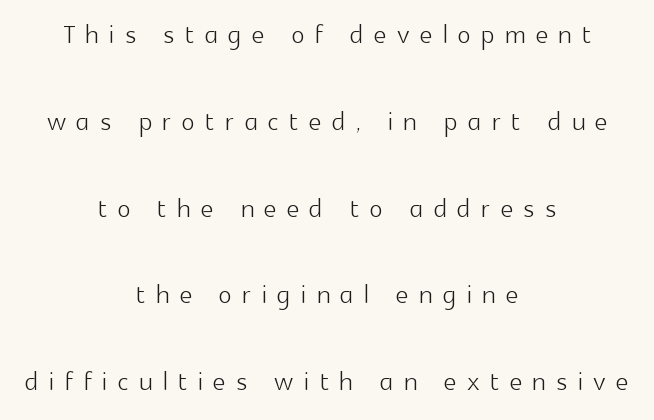
Q: Is the text bold? A: No.
Q: Is the text italic (slanted)? A: No, it is upright.
Q: Is the typeface a serif or a sans-serif typeface? A: Sans-serif.
Q: Is the text underlined? A: No.
Q: How is the paragraph aligned? A: Centered.
Q: Is the spacing between letters normal or unusually wide? A: Unusually wide.
Q: Is the spacing between lines tight, normal or loose? A: Loose.
Q: Width (condensed, normal, or wide)? A: Normal.
Q: x-height? A: Medium.
Q: Monospaced? A: No.
